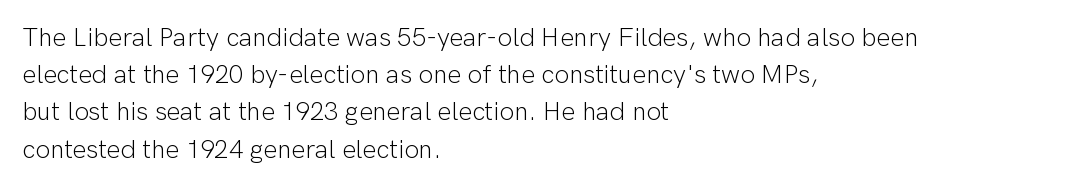
{"italic": "no", "bold": "no", "underline": "no", "align": "left", "line_spacing": "normal", "line_spacing_ratio": 1.43, "letter_spacing": "normal", "letter_spacing_em": 0.0, "glyph_px": 26}
